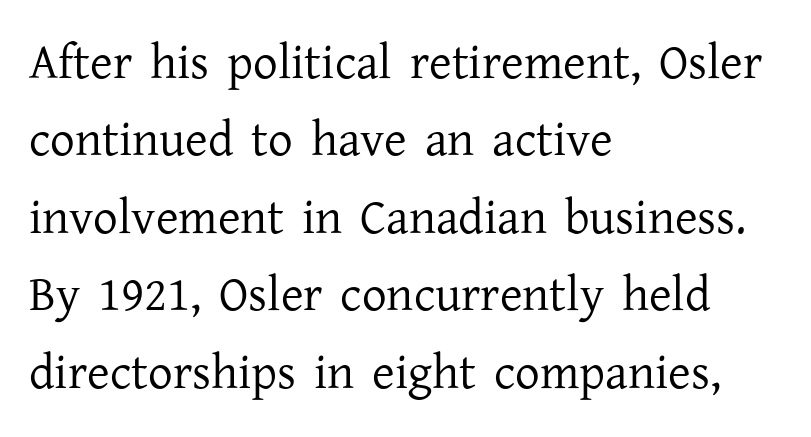
The image shows 49 px regular-weight serif type, upright; set left-aligned, normal line spacing (1.58x), normal letter spacing, not underlined; low stroke contrast and a medium x-height.
